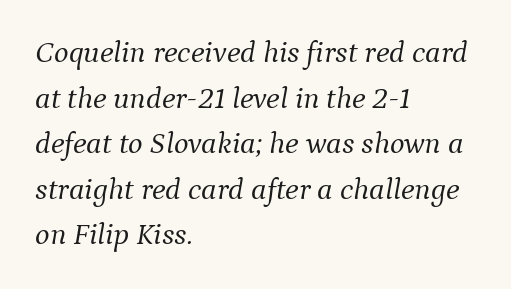
{"serif": "yes", "italic": "yes", "lean": "right", "slant_degrees": 9, "bold": "no", "weight": "light", "width": "normal", "stroke_contrast": "medium", "x_height": "medium", "monospaced": "no", "underline": "no", "align": "left", "line_spacing": "normal", "line_spacing_ratio": 1.47, "letter_spacing": "normal", "letter_spacing_em": 0.0, "glyph_px": 31}
